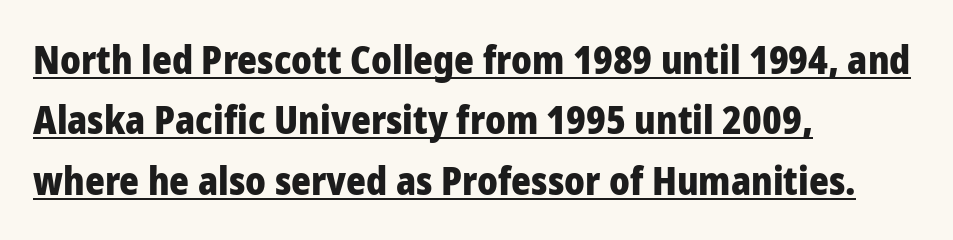
The image shows 38 px heavy sans-serif type, upright; set left-aligned, normal line spacing (1.59x), normal letter spacing, underlined; low stroke contrast and a medium x-height.
